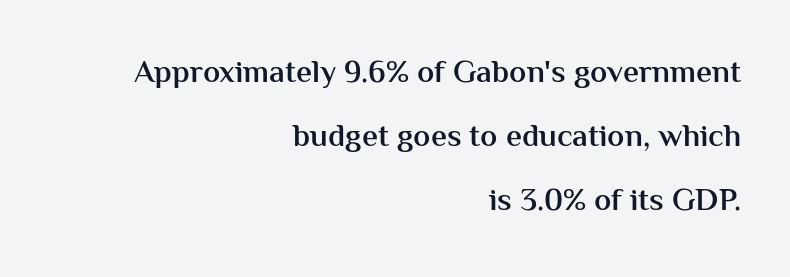
{"serif": "no", "italic": "no", "bold": "semi", "weight": "semibold", "width": "normal", "stroke_contrast": "medium", "x_height": "medium", "monospaced": "no", "underline": "no", "align": "right", "line_spacing": "loose", "line_spacing_ratio": 2.0, "letter_spacing": "normal", "letter_spacing_em": 0.0, "glyph_px": 32}
